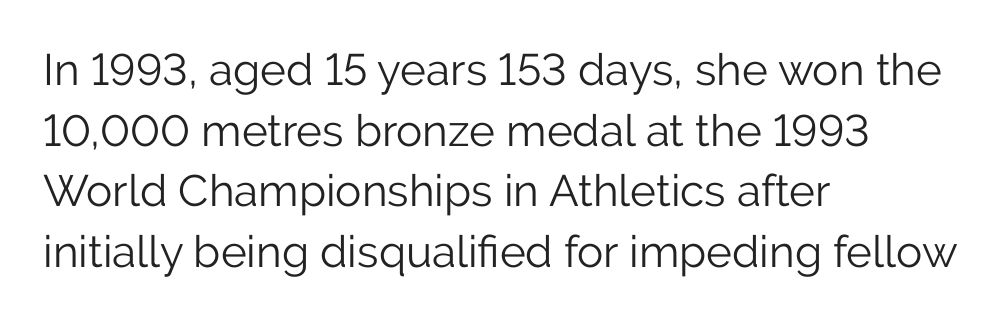
Horizontal alignment here is leftward, the default for most running prose. To sum up the face: it is a sans, with no serifs. The face looks like a standard text weight, possibly lighter. This rendering leaves character spacing at its baseline value. Character widths vary here, with narrow letters taking less room than wide ones.
